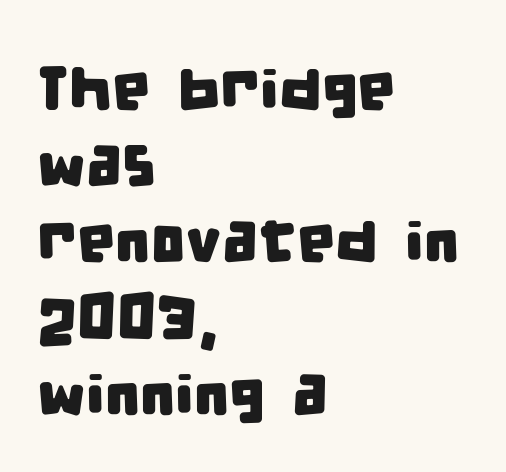
All the whitespace from short lines collects on the right. The typeface chosen for these lines omits serifs. The horizontal fit of the characters is conventional and even. Varying glyph widths throughout — classic text-font behaviour. The rows are spaced the way most documents space them. Honestly, there is no underline to notice here at all.
